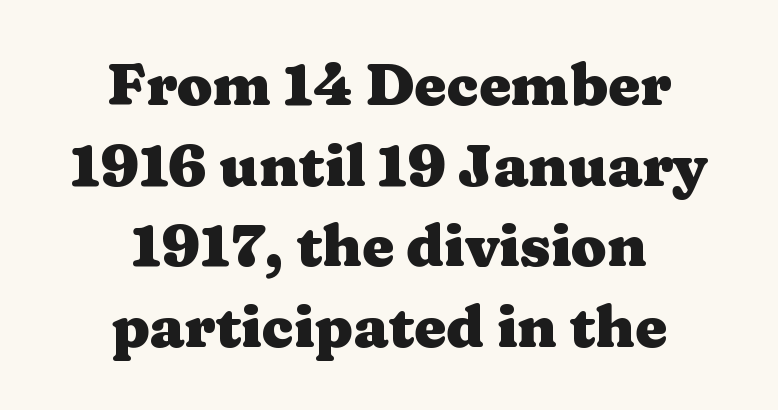
Q: Is the text bold? A: Yes.
Q: Is the text italic (slanted)? A: No, it is upright.
Q: Is the typeface a serif or a sans-serif typeface? A: Serif.
Q: Is the text underlined? A: No.
Q: How is the paragraph aligned? A: Centered.
Q: Is the spacing between letters normal or unusually wide? A: Normal.
Q: Is the spacing between lines tight, normal or loose? A: Normal.
Q: Width (condensed, normal, or wide)? A: Wide.
Q: Stroke contrast? A: Medium.
Q: x-height? A: Medium.
Q: Monospaced? A: No.
